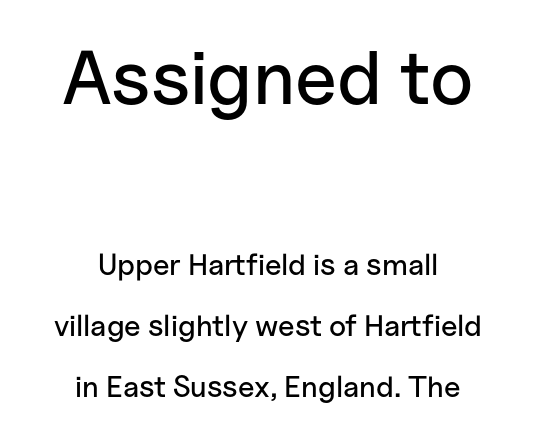
Q: Is the text italic (slanted)? A: No, it is upright.
Q: Is the typeface a serif or a sans-serif typeface? A: Sans-serif.
Q: Is the text underlined? A: No.
Q: How is the paragraph aligned? A: Centered.
Q: Is the spacing between letters normal or unusually wide? A: Normal.
Q: Is the spacing between lines tight, normal or loose? A: Loose.
Q: Which block of text is set in a larger size, the first (top) or the second (bottom)? A: The first (top) one.
Q: Width (condensed, normal, or wide)? A: Normal.
Q: Stroke contrast? A: Low.
Q: x-height? A: Medium.
Q: Monospaced? A: No.
